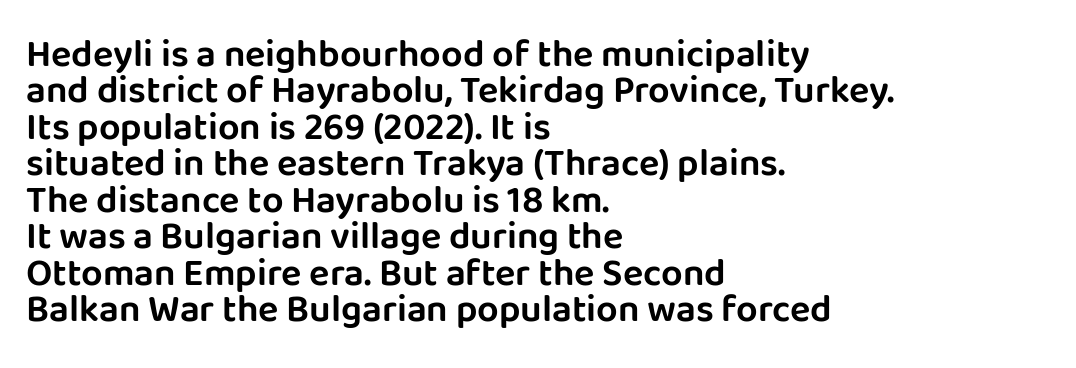
{"serif": "no", "italic": "no", "width": "normal", "stroke_contrast": "low", "x_height": "large", "monospaced": "no", "underline": "no", "align": "left", "line_spacing": "tight", "line_spacing_ratio": 0.96, "letter_spacing": "normal", "letter_spacing_em": 0.0, "glyph_px": 38}
